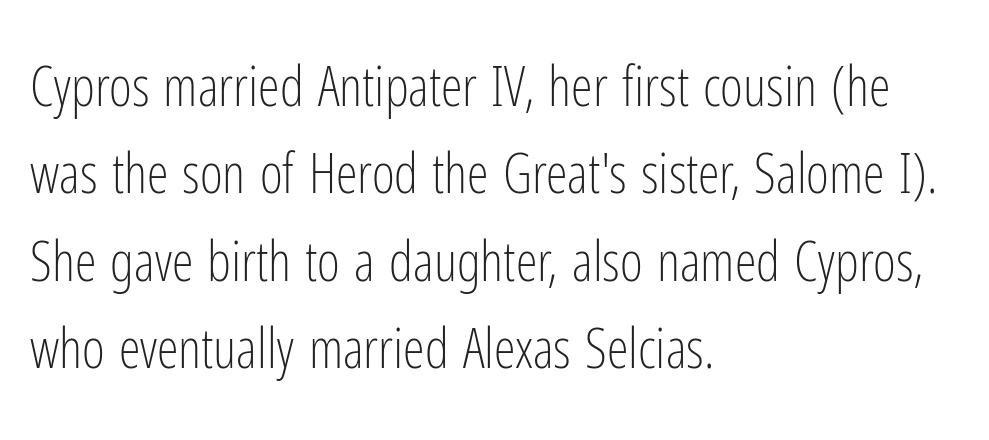
{"serif": "no", "italic": "no", "bold": "no", "weight": "light", "width": "condensed", "stroke_contrast": "low", "x_height": "medium", "monospaced": "no", "underline": "no", "align": "left", "line_spacing": "normal", "line_spacing_ratio": 1.59, "letter_spacing": "normal", "letter_spacing_em": 0.0, "glyph_px": 55}
